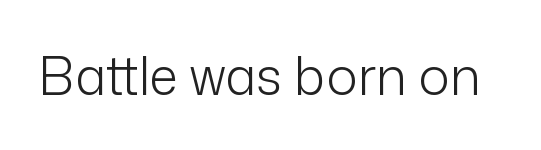
The image shows 52 px light sans-serif type, upright; set normal letter spacing, not underlined; low stroke contrast and a medium x-height.
